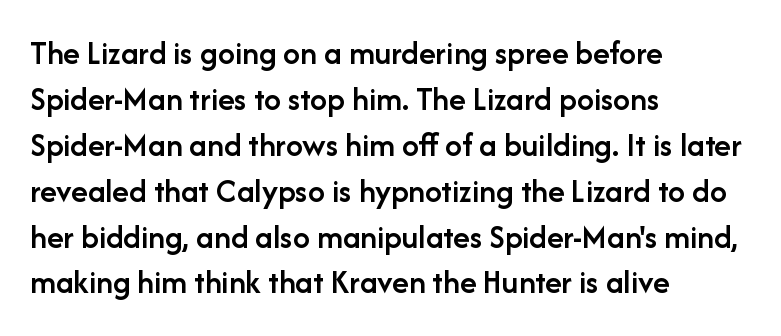
Q: Is the text bold? A: Semi-bold.
Q: Is the text italic (slanted)? A: No, it is upright.
Q: Is the typeface a serif or a sans-serif typeface? A: Sans-serif.
Q: Is the text underlined? A: No.
Q: How is the paragraph aligned? A: Left-aligned.
Q: Is the spacing between letters normal or unusually wide? A: Normal.
Q: Is the spacing between lines tight, normal or loose? A: Normal.
Q: Width (condensed, normal, or wide)? A: Normal.
Q: Stroke contrast? A: Low.
Q: x-height? A: Medium.
Q: Monospaced? A: No.
